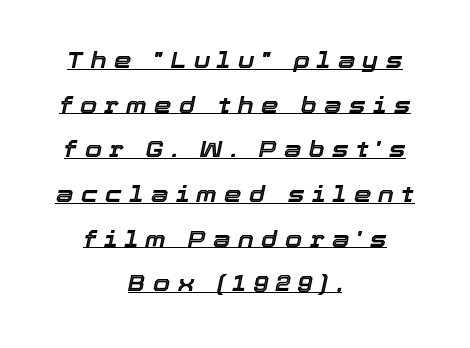
Q: Is the text italic (slanted)? A: Yes, it leans right by about 12 degrees.
Q: Is the text underlined? A: Yes.
Q: How is the paragraph aligned? A: Centered.
Q: Is the spacing between letters normal or unusually wide? A: Unusually wide.
Q: Is the spacing between lines tight, normal or loose? A: Loose.
